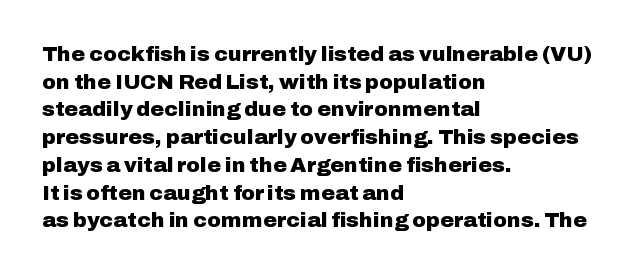
The image shows 21 px bold type, upright; set left-aligned, normal line spacing (1.32x), normal letter spacing, not underlined.
